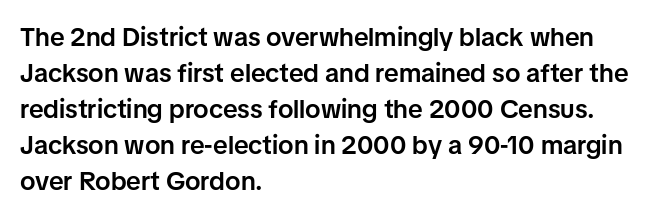
{"italic": "no", "bold": "semi", "underline": "no", "align": "left", "line_spacing": "normal", "line_spacing_ratio": 1.38, "letter_spacing": "normal", "letter_spacing_em": 0.0, "glyph_px": 26}
